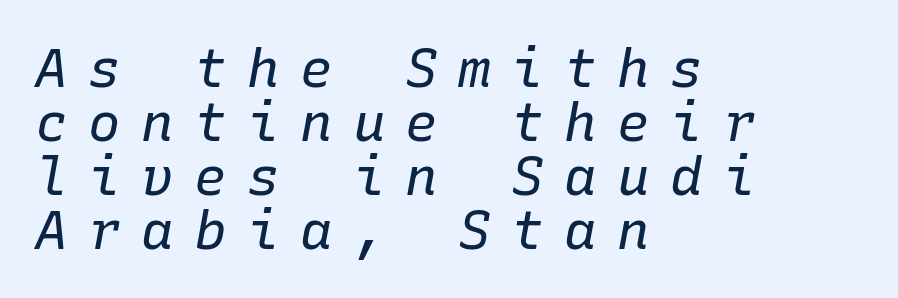
{"italic": "yes", "lean": "right", "slant_degrees": 10, "bold": "no", "weight": "regular", "width": "normal", "stroke_contrast": "low", "x_height": "medium", "monospaced": "yes", "underline": "no", "align": "left", "line_spacing": "tight", "line_spacing_ratio": 1.0, "letter_spacing": "wide", "letter_spacing_em": 0.38, "glyph_px": 54}
